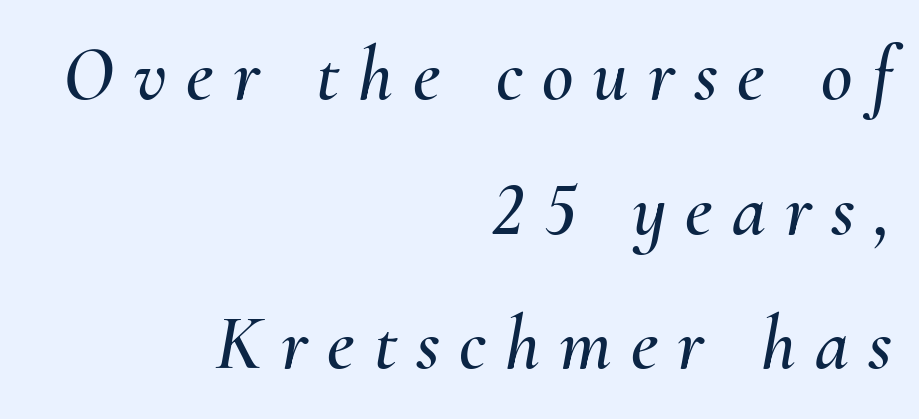
The image shows 77 px text type, italic (leaning right); set right-aligned, line spacing 1.75x, unusually wide letter spacing (+0.25 em), not underlined; medium stroke contrast and a small x-height.
